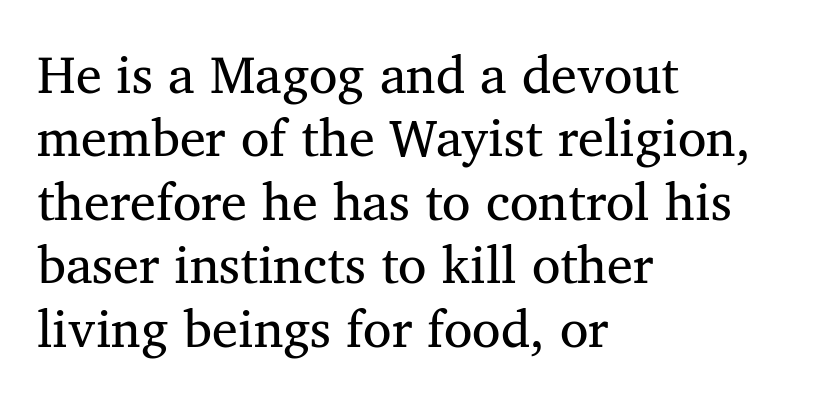
{"serif": "yes", "italic": "no", "bold": "no", "weight": "regular", "width": "normal", "stroke_contrast": "medium", "x_height": "medium", "monospaced": "no", "underline": "no", "align": "left", "line_spacing_ratio": 1.22, "letter_spacing": "normal", "letter_spacing_em": 0.0, "glyph_px": 52}
